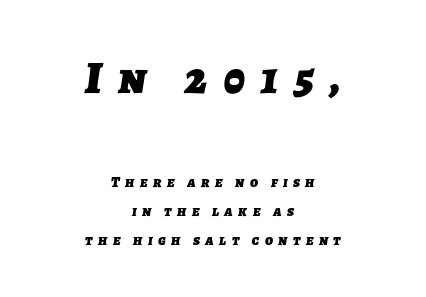
{"serif": "no", "bold": "yes", "weight": "heavy", "width": "normal", "stroke_contrast": "low", "x_height": "medium", "monospaced": "no", "underline": "no", "align": "center", "line_spacing": "loose", "line_spacing_ratio": 1.92, "letter_spacing": "wide", "letter_spacing_em": 0.36, "larger_block": "first", "size_ratio": 3.07, "glyph_px": 46}
